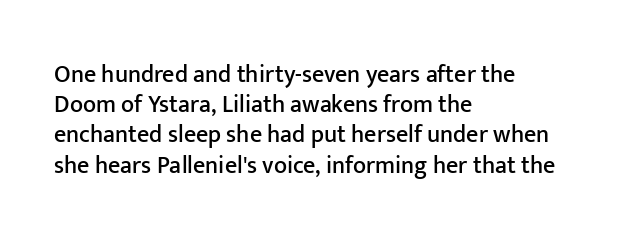
Leading: standard. Ascenders rise straight up at ninety degrees. The text block is weighted toward the left margin, trailing off unevenly rightward. Default kerning and tracking; the words read as compact shapes. Underlining? Definitely not there.
